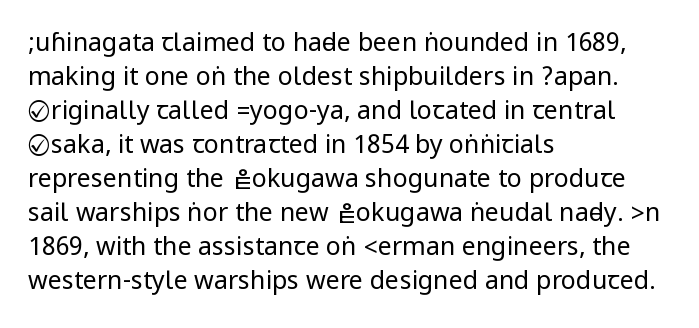
{"italic": "no", "bold": "no", "underline": "no", "align": "left", "line_spacing": "normal", "line_spacing_ratio": 1.36, "letter_spacing": "normal", "letter_spacing_em": 0.0, "glyph_px": 25}
